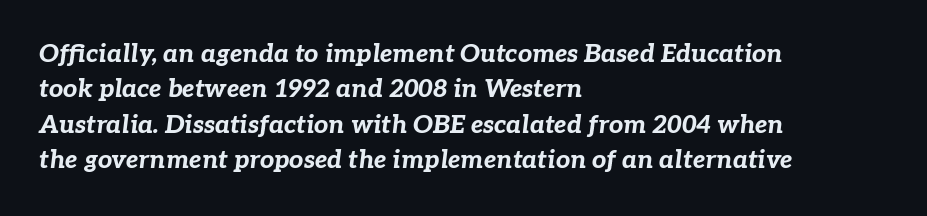
Letter spacing: default. The whole block is typeset with a tilt. Letters rest on an invisible, unmarked baseline. The characters look thick and weighty, a clear bold. The paragraph has a hard left edge and a soft right edge. This sample keeps an unexceptional amount of space between lines.
